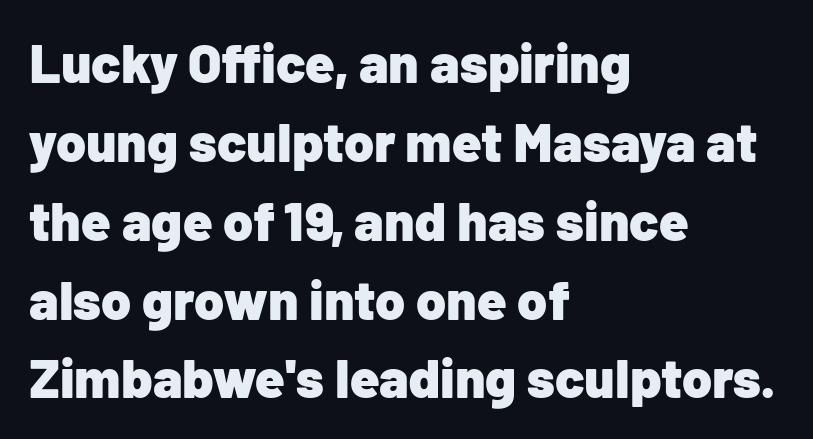
The image shows 54 px heavy sans-serif type, upright; set left-aligned, normal line spacing (1.46x), normal letter spacing, not underlined; low stroke contrast and a medium x-height.
